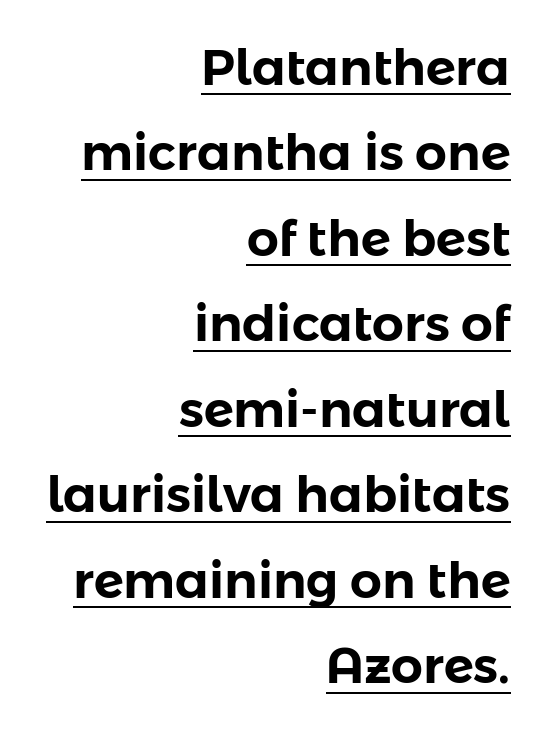
The image shows 50 px sans-serif type, upright; set right-aligned, line spacing 1.71x, normal letter spacing, underlined; low stroke contrast and a medium x-height.
